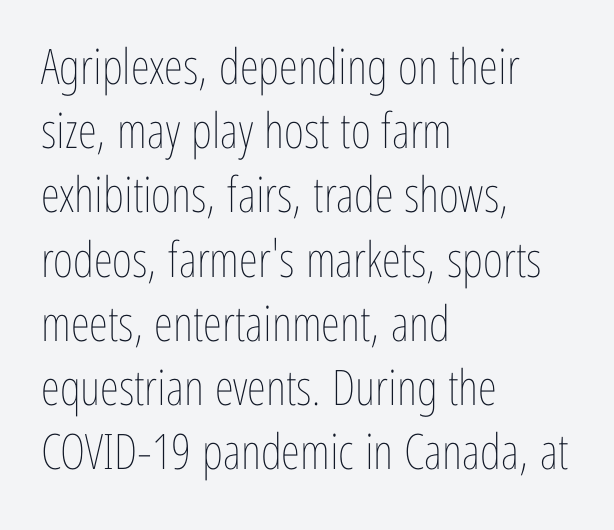
In terms of leading, this rendering sits right in the middle. This sample uses an upright cut, with every glyph sitting square on the baseline. Looks like regular typesetting: each glyph gets only the width it needs. In CSS terms this would be text-align: left. This is not heavy type; no bold has been used. Check under the words: just untouched page.
